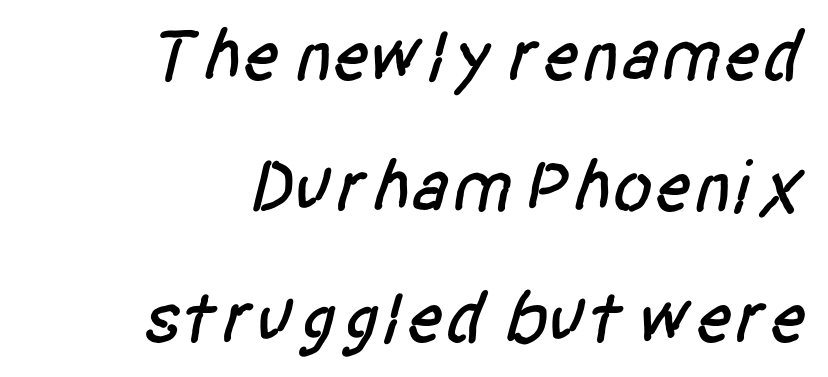
Q: Is the typeface a serif or a sans-serif typeface? A: Sans-serif.
Q: Is the text underlined? A: No.
Q: How is the paragraph aligned? A: Right-aligned.
Q: Is the spacing between letters normal or unusually wide? A: Normal.
Q: Width (condensed, normal, or wide)? A: Condensed.
Q: Stroke contrast? A: Low.
Q: x-height? A: Large.
Q: Monospaced? A: No.
